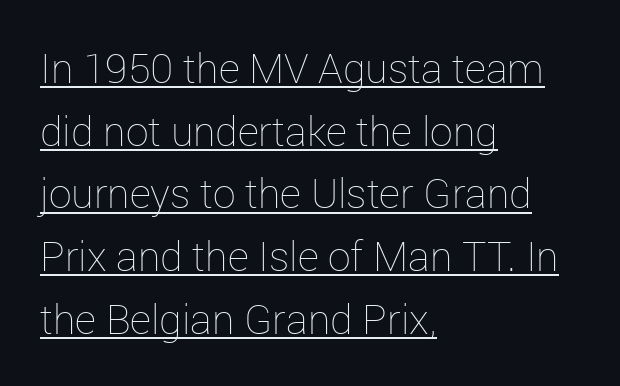
{"italic": "no", "bold": "no", "weight": "thin", "width": "normal", "stroke_contrast": "low", "x_height": "medium", "monospaced": "no", "underline": "yes", "align": "left", "line_spacing": "normal", "line_spacing_ratio": 1.53, "letter_spacing": "normal", "letter_spacing_em": 0.0, "glyph_px": 41}
